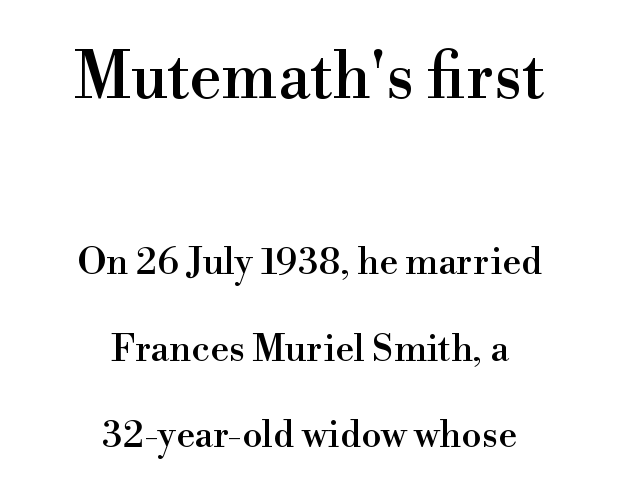
Q: Is the text italic (slanted)? A: No, it is upright.
Q: Is the typeface a serif or a sans-serif typeface? A: Serif.
Q: Is the text underlined? A: No.
Q: How is the paragraph aligned? A: Centered.
Q: Is the spacing between letters normal or unusually wide? A: Normal.
Q: Is the spacing between lines tight, normal or loose? A: Loose.
Q: Which block of text is set in a larger size, the first (top) or the second (bottom)? A: The first (top) one.
Q: Width (condensed, normal, or wide)? A: Normal.
Q: Stroke contrast? A: High.
Q: x-height? A: Small.
Q: Monospaced? A: No.
